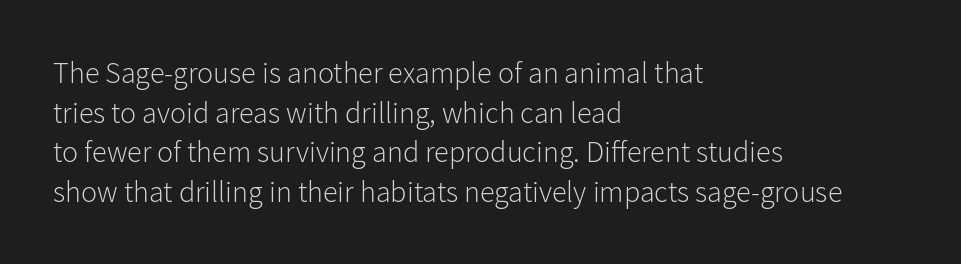
The image shows 30 px light sans-serif type, upright; set left-aligned, normal line spacing (1.32x), normal letter spacing, not underlined; low stroke contrast and a medium x-height.
